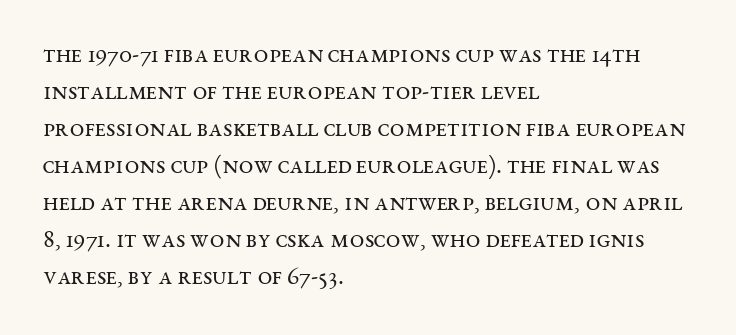
The image shows 26 px text type, upright; set left-aligned, normal line spacing (1.42x), normal letter spacing, not underlined.
